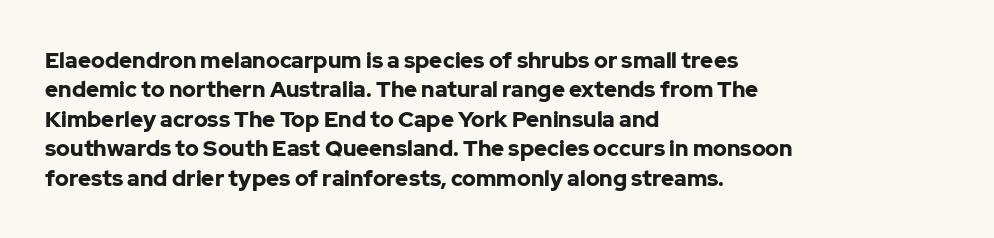
Q: Is the text bold? A: Yes.
Q: Is the text italic (slanted)? A: No, it is upright.
Q: Is the text underlined? A: No.
Q: How is the paragraph aligned? A: Left-aligned.
Q: Is the spacing between letters normal or unusually wide? A: Normal.
Q: Is the spacing between lines tight, normal or loose? A: Normal.
